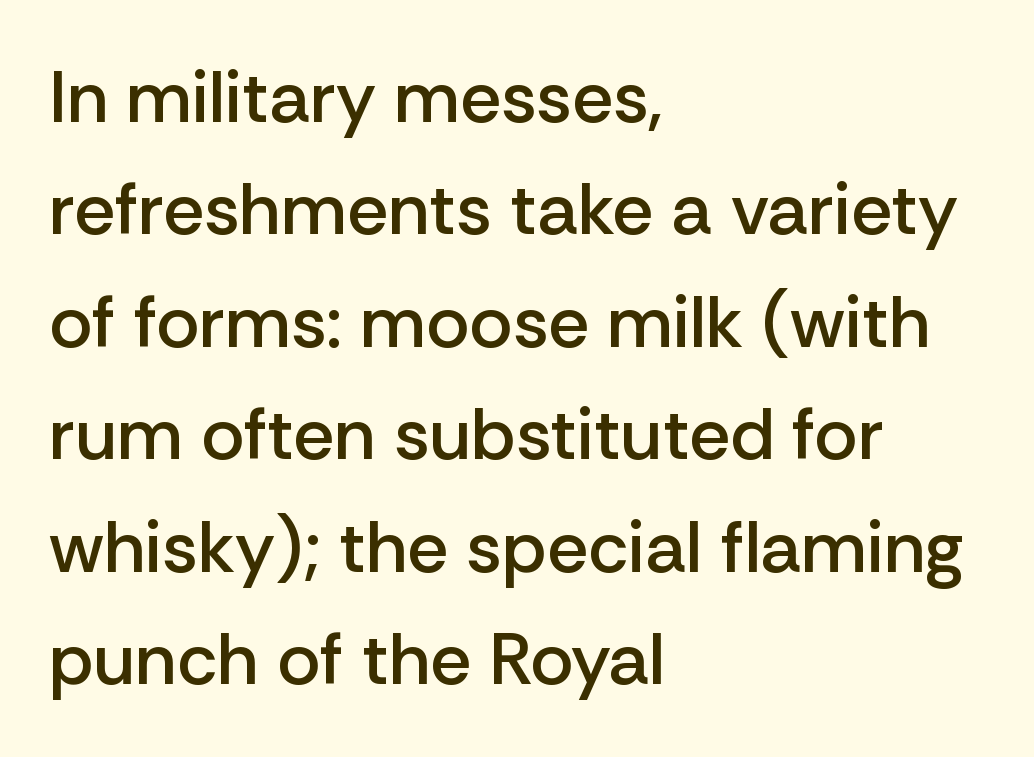
The image shows 73 px semibold sans-serif type, upright; set left-aligned, normal line spacing (1.54x), normal letter spacing, not underlined; low stroke contrast and a medium x-height.
